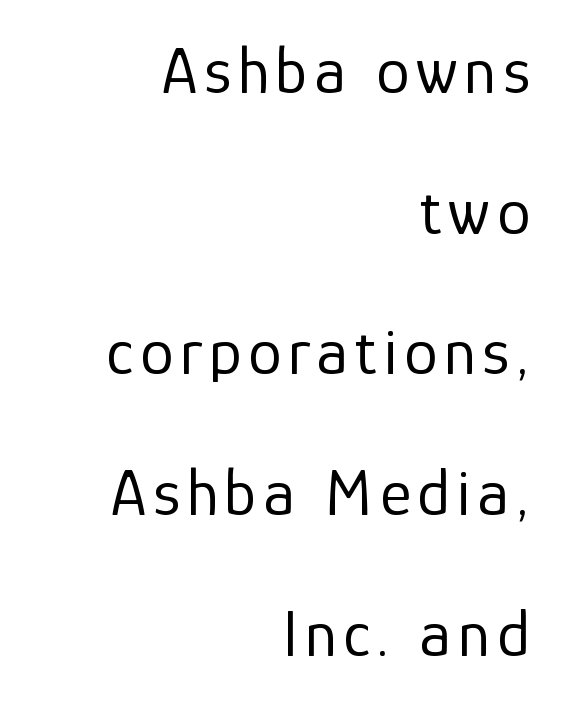
The image shows 67 px regular-weight sans-serif type, upright; set right-aligned, loose line spacing (2.1x), not underlined; low stroke contrast and a medium x-height.
